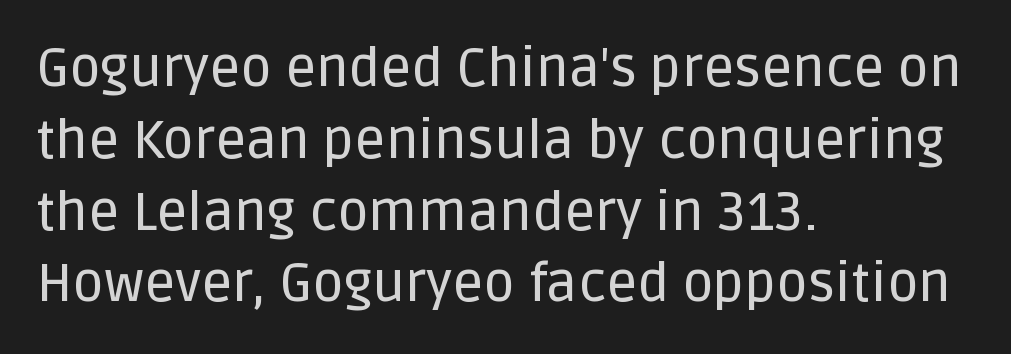
The image shows 54 px sans-serif type, upright; set left-aligned, normal line spacing (1.33x), normal letter spacing, not underlined; low stroke contrast and a large x-height.
